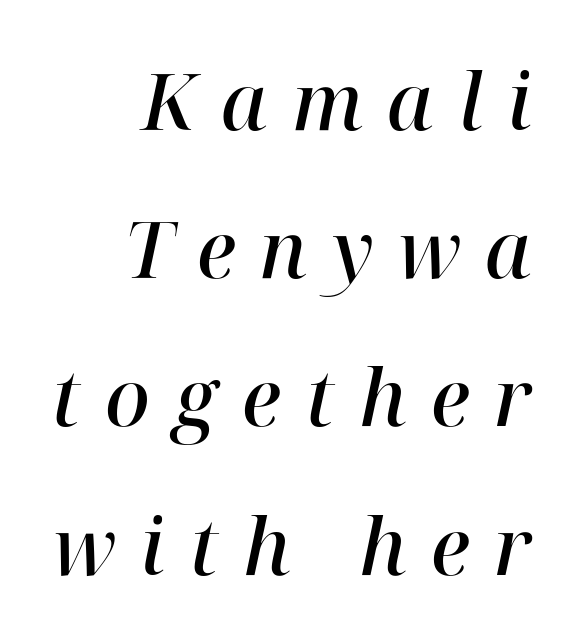
{"serif": "yes", "italic": "yes", "lean": "right", "slant_degrees": 12, "bold": "semi", "weight": "semibold", "width": "normal", "stroke_contrast": "high", "x_height": "medium", "monospaced": "no", "underline": "no", "align": "right", "line_spacing": "loose", "line_spacing_ratio": 1.9, "letter_spacing": "wide", "letter_spacing_em": 0.31, "glyph_px": 78}
